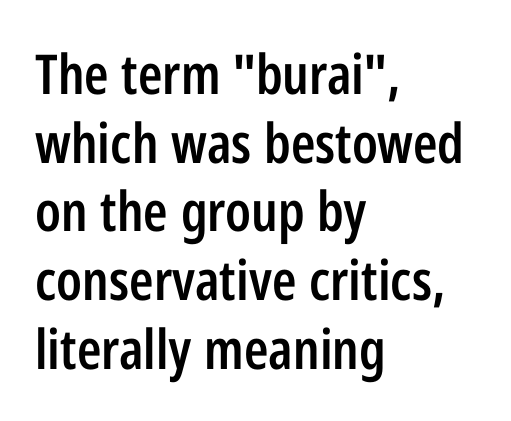
{"serif": "no", "italic": "no", "bold": "semi", "weight": "semibold", "width": "condensed", "stroke_contrast": "low", "x_height": "medium", "monospaced": "no", "underline": "no", "align": "left", "line_spacing": "normal", "line_spacing_ratio": 1.25, "letter_spacing": "normal", "letter_spacing_em": 0.0, "glyph_px": 55}
